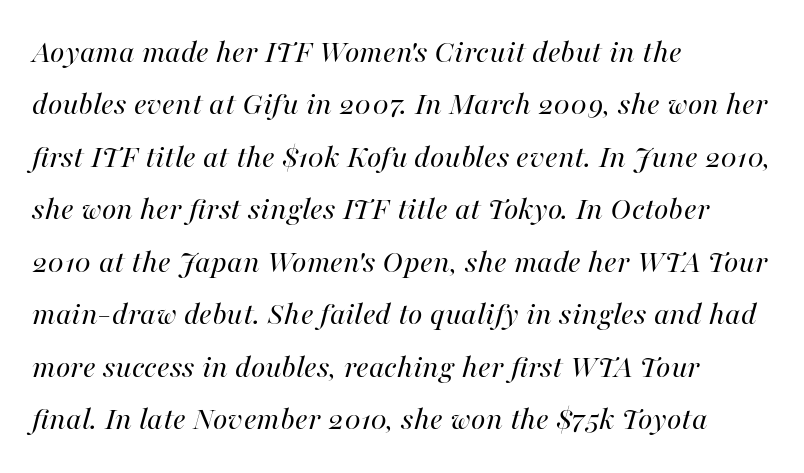
Underline: absent. Do the characters align in a grid? No, the font is proportional. Compared with a typical body face, this is equally light or lighter still. Students, observe: this is what conventionally led text looks like. The axis of the letterforms is tilted away from vertical. This sample uses plain, unmodified letter spacing.
